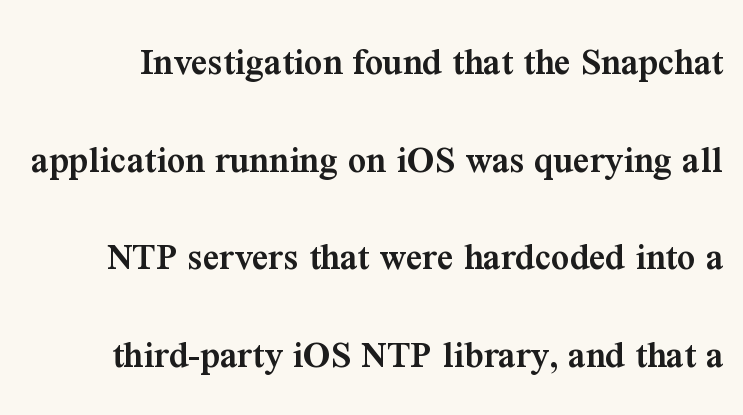
Q: Is the text bold? A: Semi-bold.
Q: Is the text italic (slanted)? A: No, it is upright.
Q: Is the typeface a serif or a sans-serif typeface? A: Serif.
Q: Is the text underlined? A: No.
Q: Is the spacing between letters normal or unusually wide? A: Normal.
Q: Is the spacing between lines tight, normal or loose? A: Loose.
Q: Width (condensed, normal, or wide)? A: Normal.
Q: Stroke contrast? A: Medium.
Q: x-height? A: Medium.
Q: Monospaced? A: No.
